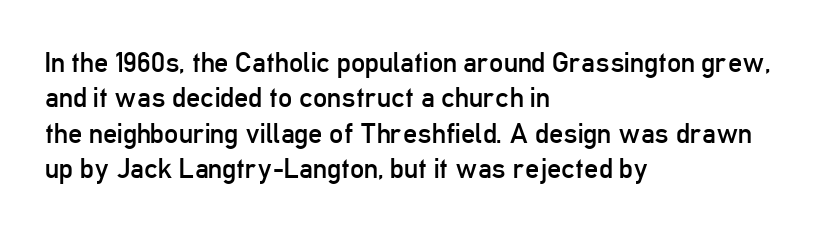
{"serif": "no", "italic": "no", "bold": "no", "weight": "regular", "width": "condensed", "stroke_contrast": "low", "x_height": "medium", "monospaced": "no", "underline": "no", "align": "left", "line_spacing": "normal", "line_spacing_ratio": 1.26, "letter_spacing": "normal", "letter_spacing_em": 0.0, "glyph_px": 28}
